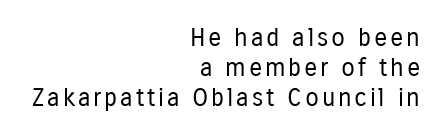
{"italic": "no", "bold": "no", "underline": "no", "align": "right", "line_spacing_ratio": 1.21, "glyph_px": 25}
